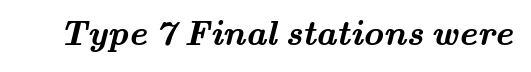
The image shows 35 px semibold, wide serif type; set normal letter spacing, not underlined; medium stroke contrast and a small x-height.
